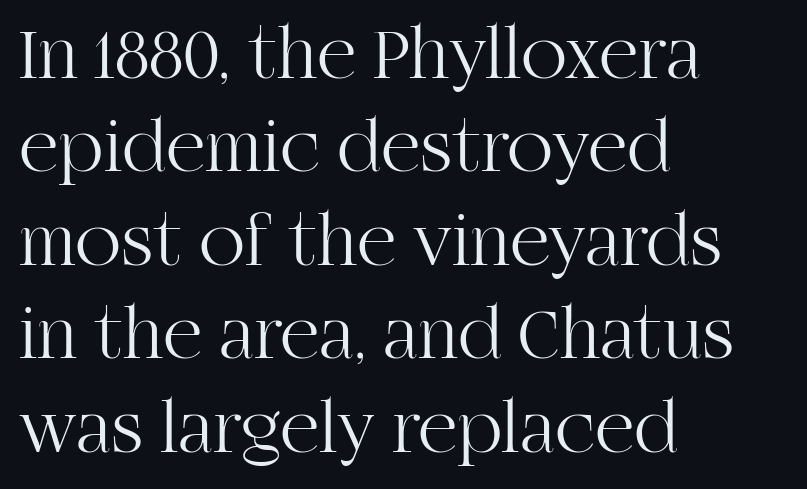
Q: Is the text bold? A: No.
Q: Is the text italic (slanted)? A: No, it is upright.
Q: Is the typeface a serif or a sans-serif typeface? A: Serif.
Q: Is the text underlined? A: No.
Q: How is the paragraph aligned? A: Left-aligned.
Q: Is the spacing between letters normal or unusually wide? A: Normal.
Q: Width (condensed, normal, or wide)? A: Normal.
Q: Stroke contrast? A: High.
Q: x-height? A: Large.
Q: Monospaced? A: No.
